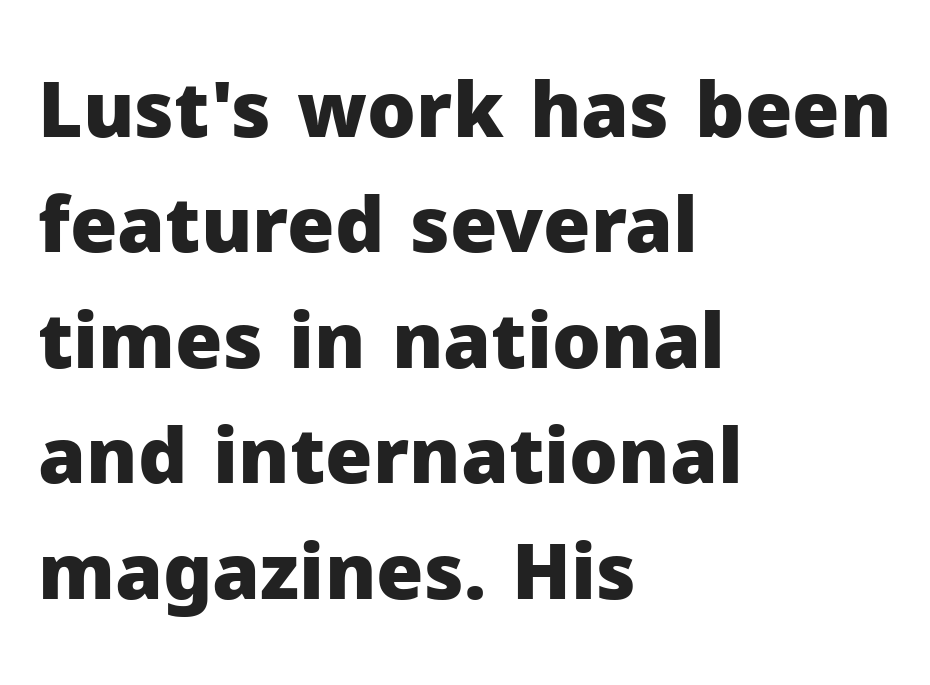
The image shows 77 px heavy sans-serif type, upright; set left-aligned, normal line spacing (1.5x), normal letter spacing, not underlined; low stroke contrast and a medium x-height.
